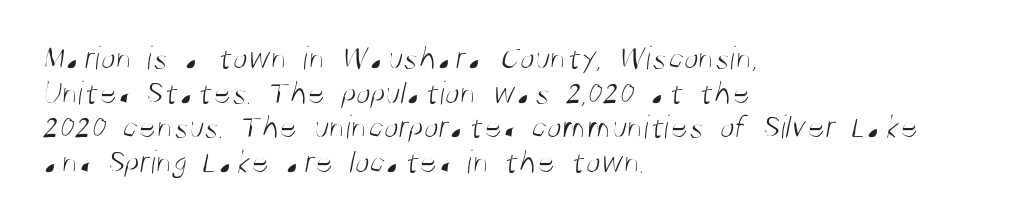
{"serif": "no", "bold": "no", "weight": "light", "width": "condensed", "stroke_contrast": "medium", "x_height": "large", "monospaced": "no", "underline": "no", "align": "left", "line_spacing": "tight", "line_spacing_ratio": 1.02, "letter_spacing": "normal", "letter_spacing_em": 0.0, "glyph_px": 34}
